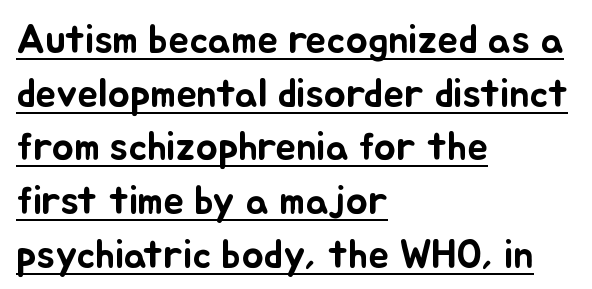
Q: Is the text italic (slanted)? A: No, it is upright.
Q: Is the text underlined? A: Yes.
Q: How is the paragraph aligned? A: Left-aligned.
Q: Is the spacing between letters normal or unusually wide? A: Normal.
Q: Is the spacing between lines tight, normal or loose? A: Normal.
Q: Width (condensed, normal, or wide)? A: Normal.
Q: Stroke contrast? A: Low.
Q: x-height? A: Small.
Q: Monospaced? A: No.
